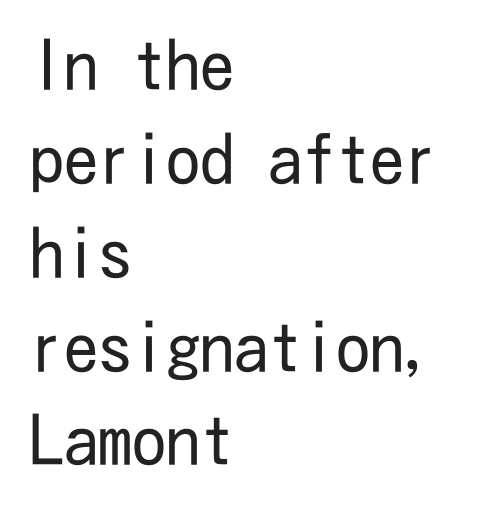
Q: Is the text bold? A: No.
Q: Is the text italic (slanted)? A: No, it is upright.
Q: Is the typeface a serif or a sans-serif typeface? A: Sans-serif.
Q: Is the text underlined? A: No.
Q: How is the paragraph aligned? A: Left-aligned.
Q: Is the spacing between letters normal or unusually wide? A: Normal.
Q: Is the spacing between lines tight, normal or loose? A: Normal.
Q: Width (condensed, normal, or wide)? A: Condensed.
Q: Stroke contrast? A: Low.
Q: x-height? A: Medium.
